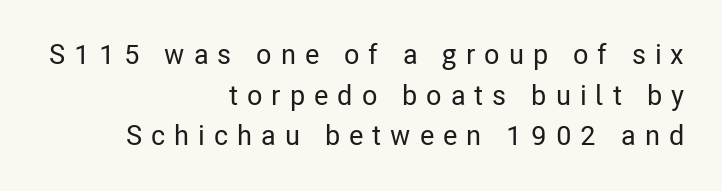
Students, note that the glyphs here are deliberately spaced far apart. In CSS terms this would be text-align: right. Students, observe: this is what conventionally led text looks like. A bare baseline throughout the passage. Are there feet on the stems? There aren't — it's a sans.
